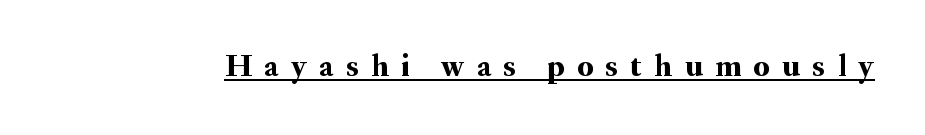
The image shows 32 px serif type, upright; set unusually wide letter spacing (+0.39 em), underlined; medium stroke contrast and a small x-height.
